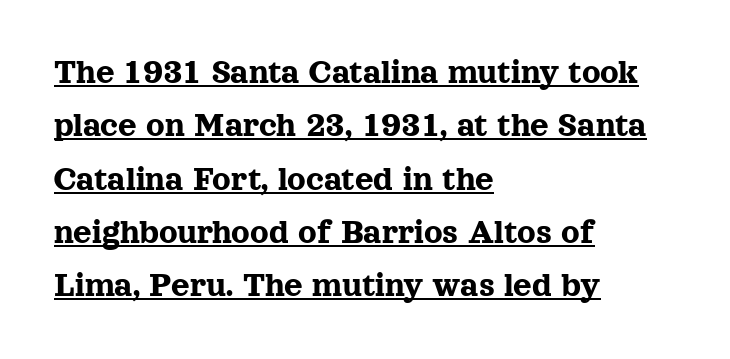
No italicization has been applied; the sample stays upright. The letterforms sit shoulder to shoulder at normal distance. Compared with undecorated copy, this sample adds a rule below the words. The designer left line spacing at the default.
